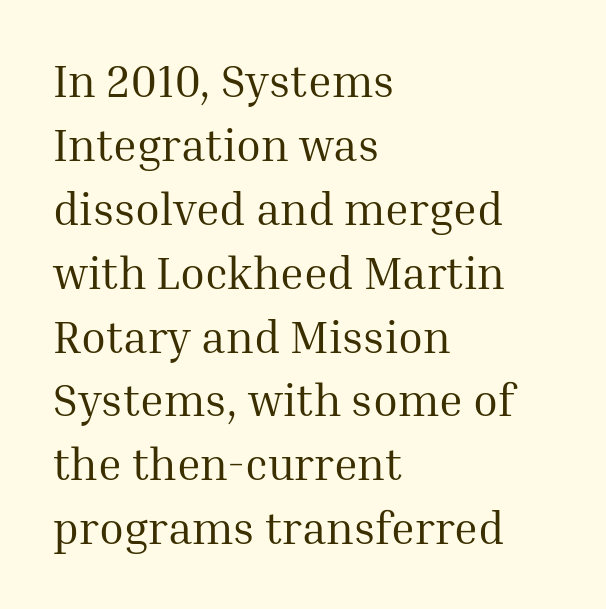
{"serif": "yes", "italic": "no", "bold": "no", "weight": "regular", "width": "normal", "stroke_contrast": "medium", "x_height": "medium", "monospaced": "no", "underline": "no", "align": "left", "line_spacing": "normal", "line_spacing_ratio": 1.42, "letter_spacing": "normal", "letter_spacing_em": 0.0, "glyph_px": 45}
